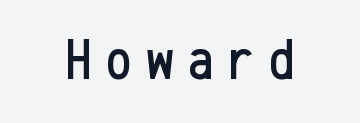
The image shows 58 px condensed sans-serif type, upright, monospaced; set unusually wide letter spacing (+0.25 em), not underlined; low stroke contrast and a medium x-height.
